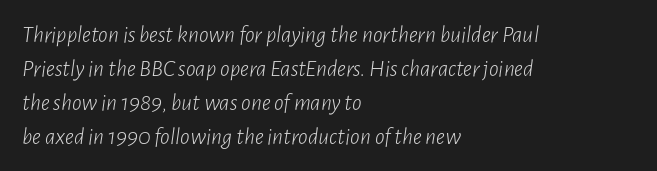
{"italic": "yes", "lean": "right", "slant_degrees": 7, "bold": "no", "underline": "no", "align": "left", "line_spacing": "normal", "line_spacing_ratio": 1.41, "letter_spacing": "normal", "letter_spacing_em": 0.0, "glyph_px": 24}
